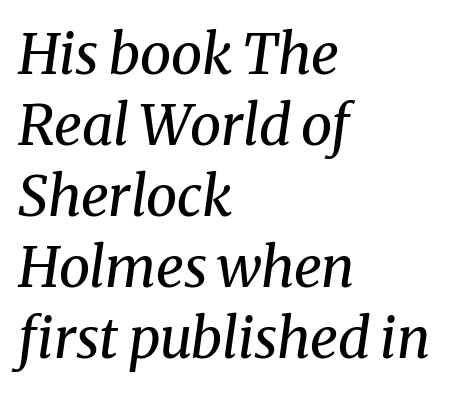
{"serif": "yes", "italic": "yes", "lean": "right", "slant_degrees": 8, "bold": "no", "weight": "regular", "width": "normal", "stroke_contrast": "medium", "x_height": "medium", "monospaced": "no", "underline": "no", "align": "left", "line_spacing": "normal", "line_spacing_ratio": 1.27, "letter_spacing": "normal", "letter_spacing_em": 0.0, "glyph_px": 56}
